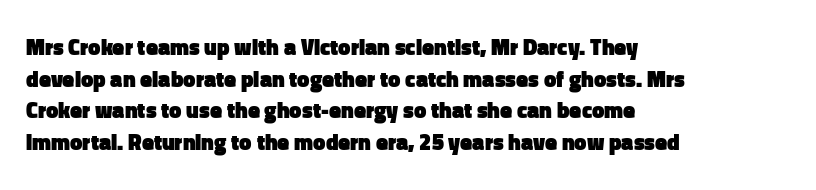
The image shows 22 px bold type, upright; set left-aligned, normal line spacing (1.44x), normal letter spacing, not underlined.
